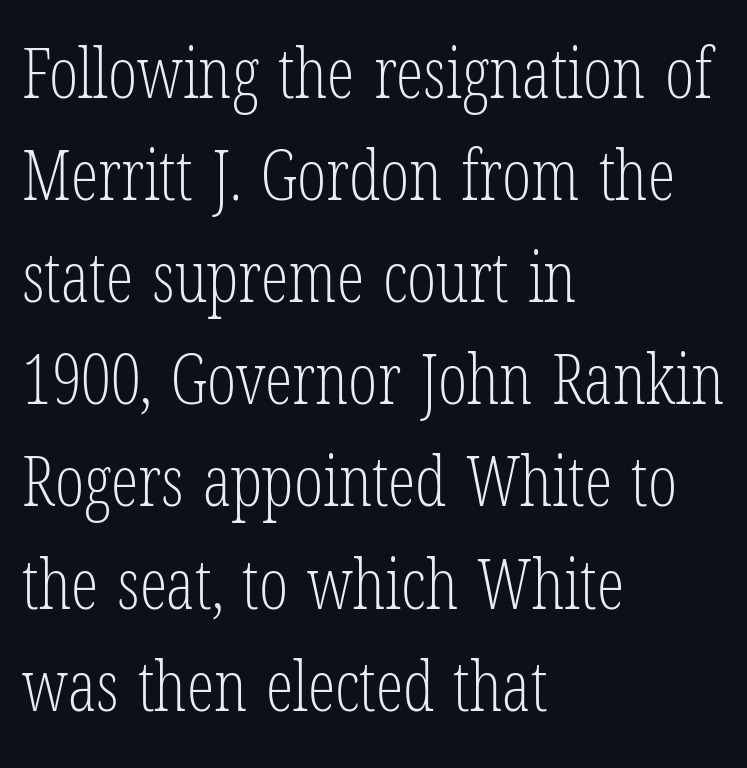
The image shows 69 px light, condensed serif type, upright; set left-aligned, normal line spacing (1.48x), normal letter spacing, not underlined; low stroke contrast and a medium x-height.
